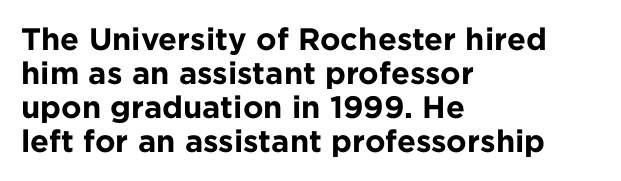
Each line starts at the same left margin while the right side varies. Does the leading feel generous? Not at all — it's pinched. Does extra space separate the letters? No, they use regular spacing. This sample uses a sans-serif face. Do the characters align in a grid? No, the font is proportional.
